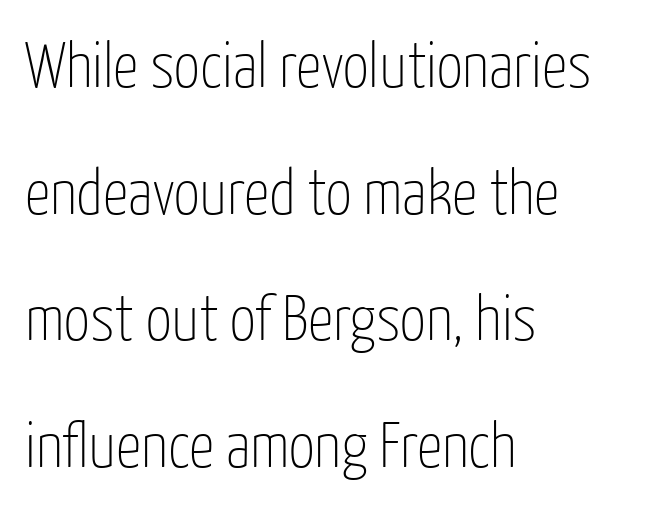
The image shows 64 px thin, condensed sans-serif type, upright; set left-aligned, loose line spacing (1.98x), normal letter spacing, not underlined; low stroke contrast and a medium x-height.
